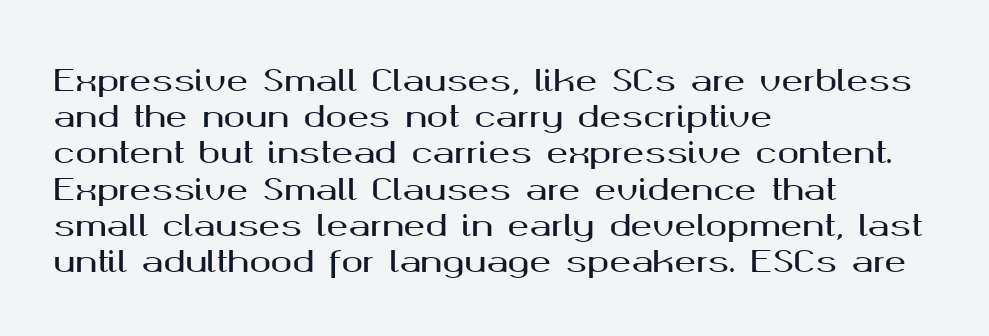
{"serif": "no", "italic": "no", "width": "wide", "stroke_contrast": "medium", "x_height": "medium", "monospaced": "no", "underline": "no", "align": "left", "line_spacing": "normal", "line_spacing_ratio": 1.25, "letter_spacing": "normal", "letter_spacing_em": 0.0, "glyph_px": 29}
